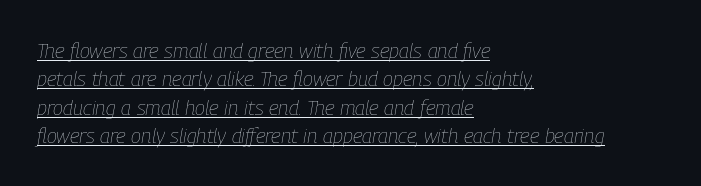
{"italic": "yes", "lean": "right", "slant_degrees": 9, "bold": "no", "underline": "yes", "align": "left", "line_spacing": "normal", "line_spacing_ratio": 1.35, "letter_spacing": "normal", "letter_spacing_em": 0.0, "glyph_px": 21}
